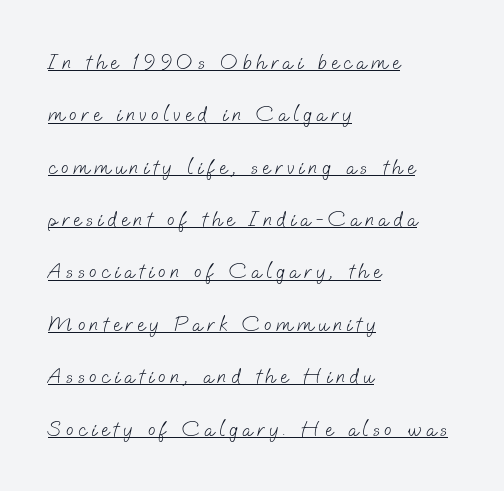
Q: Is the text bold? A: No.
Q: Is the text underlined? A: Yes.
Q: How is the paragraph aligned? A: Left-aligned.
Q: Is the spacing between letters normal or unusually wide? A: Unusually wide.
Q: Is the spacing between lines tight, normal or loose? A: Loose.
